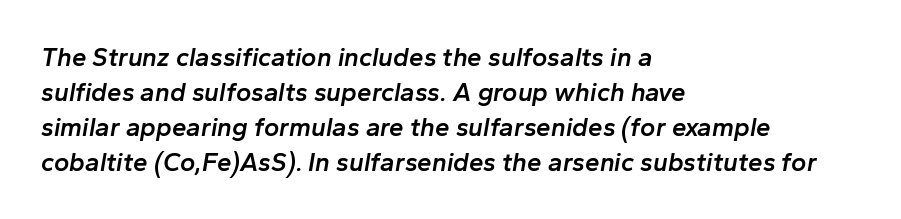
The image shows 26 px text type, italic (leaning right); set left-aligned, normal line spacing (1.34x), normal letter spacing, not underlined.
